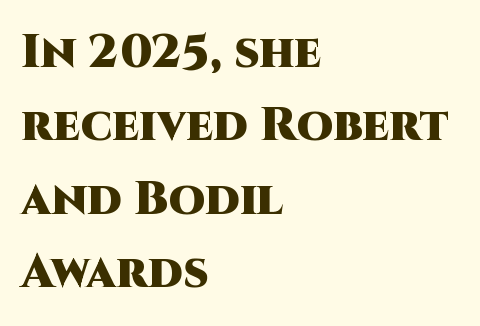
These lines sit exactly where default settings would place them. Clear beneath every line of the passage. Is the letter spacing exaggerated? No — it looks like the ordinary default. Looks like regular typesetting: each glyph gets only the width it needs. Notice how the passage keeps a crisp vertical edge on the left only. These lines were composed using upright roman letters.
